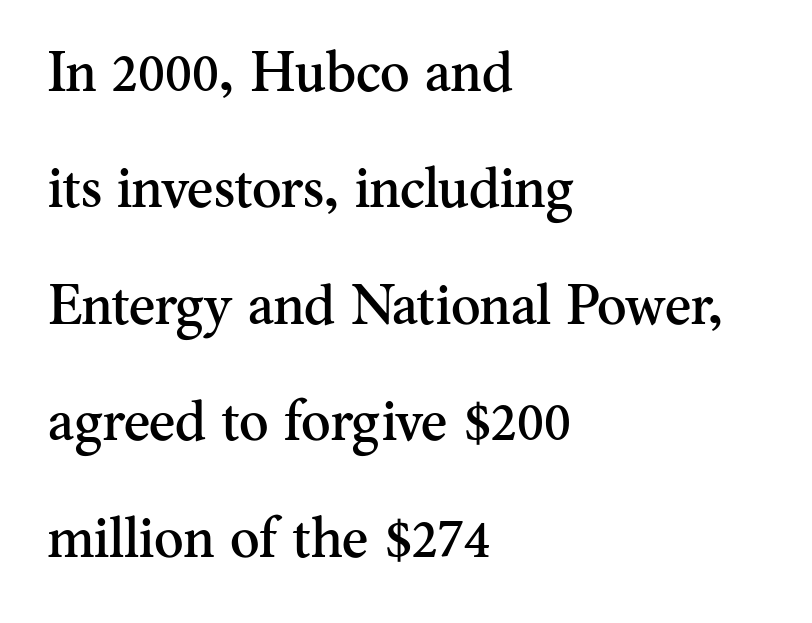
The image shows 56 px serif type, upright; set left-aligned, loose line spacing (2.08x), normal letter spacing, not underlined; medium stroke contrast and a small x-height.
